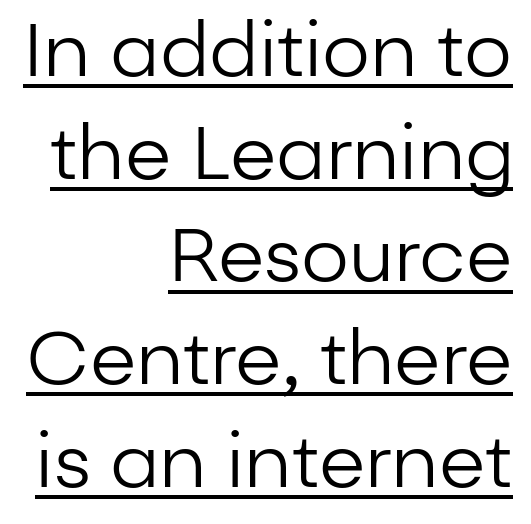
{"serif": "no", "italic": "no", "bold": "no", "weight": "regular", "width": "normal", "stroke_contrast": "low", "x_height": "medium", "monospaced": "no", "underline": "yes", "align": "right", "line_spacing": "normal", "line_spacing_ratio": 1.37, "letter_spacing": "normal", "letter_spacing_em": 0.0, "glyph_px": 75}
